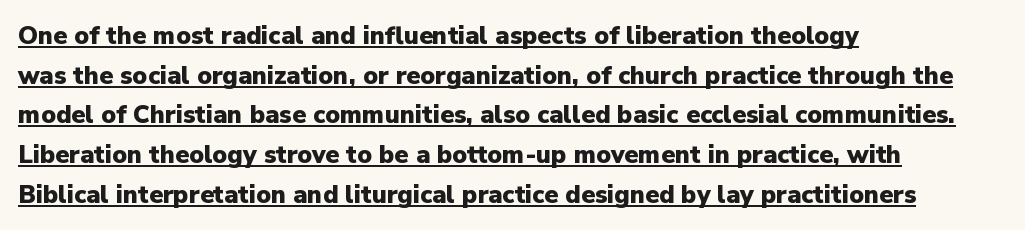
Q: Is the text bold? A: Yes.
Q: Is the text italic (slanted)? A: No, it is upright.
Q: Is the text underlined? A: Yes.
Q: How is the paragraph aligned? A: Left-aligned.
Q: Is the spacing between letters normal or unusually wide? A: Normal.
Q: Is the spacing between lines tight, normal or loose? A: Normal.
